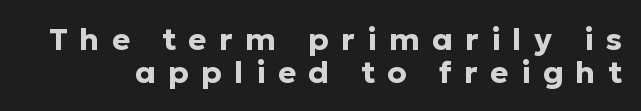
Whoever set this chose condensed vertical rhythm over breathing room. Posture: straight, roman, zero tilt. I'd call this a sans setting — the letters go barefoot. Pretty heavy lettering here — definitely bold.
